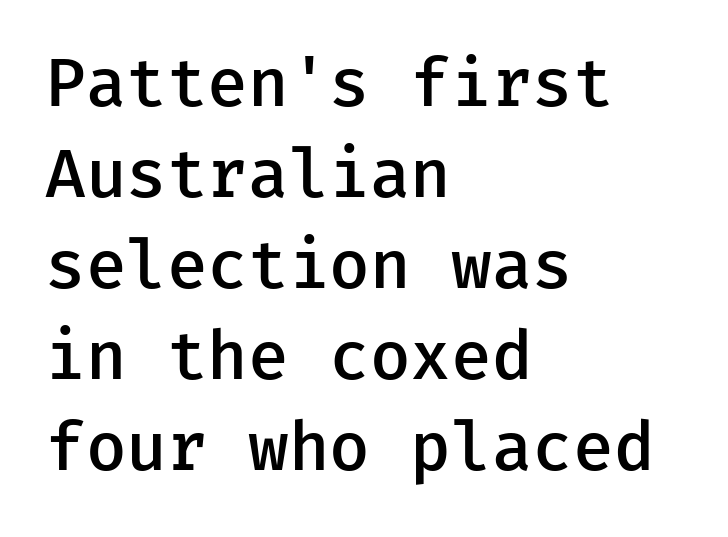
{"serif": "no", "italic": "no", "bold": "semi", "weight": "semibold", "width": "normal", "stroke_contrast": "low", "x_height": "medium", "underline": "no", "align": "left", "line_spacing": "normal", "line_spacing_ratio": 1.38, "letter_spacing": "normal", "letter_spacing_em": 0.0, "glyph_px": 66}
